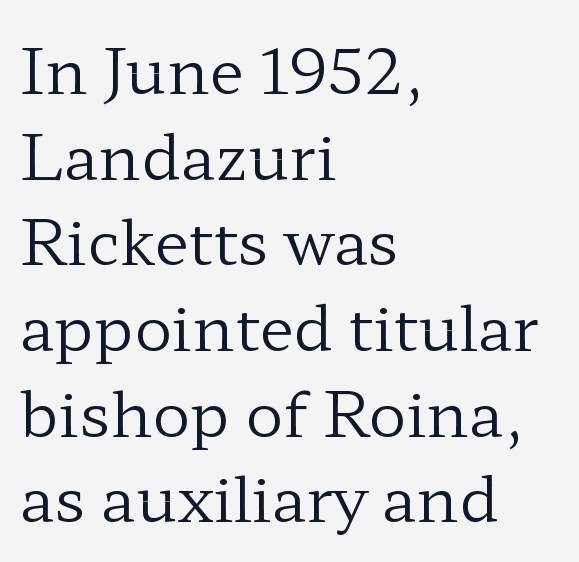
The image shows 63 px regular-weight, wide serif type, upright; set left-aligned, normal line spacing (1.36x), normal letter spacing, not underlined; low stroke contrast and a medium x-height.
